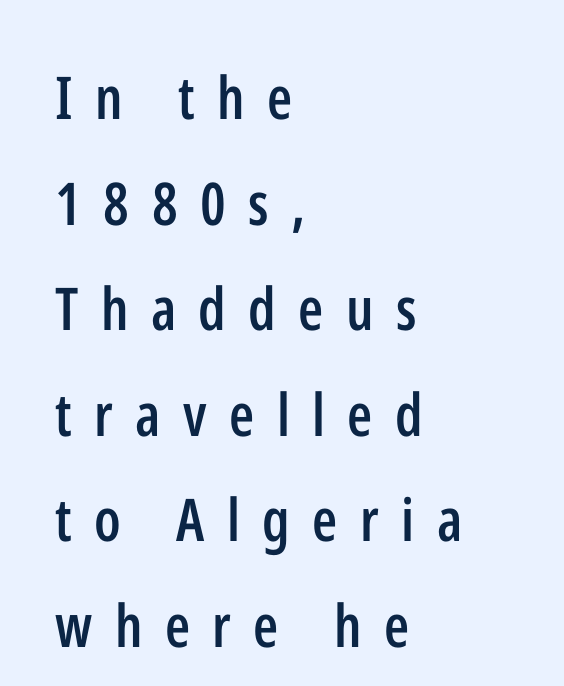
{"serif": "no", "italic": "no", "bold": "semi", "weight": "semibold", "width": "condensed", "stroke_contrast": "low", "x_height": "medium", "monospaced": "no", "underline": "no", "align": "left", "line_spacing_ratio": 1.79, "letter_spacing": "wide", "letter_spacing_em": 0.38, "glyph_px": 59}
